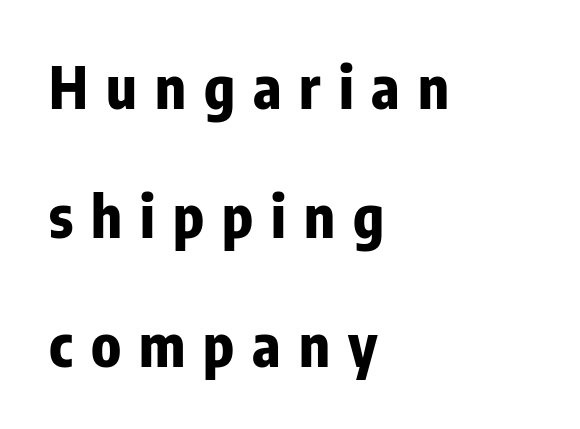
The text block is weighted toward the left margin, trailing off unevenly rightward. The gaps between neighbouring characters are conspicuously large. Plenty of ink on the page — the face is bold. Regarding serifs, this sample does without them.
